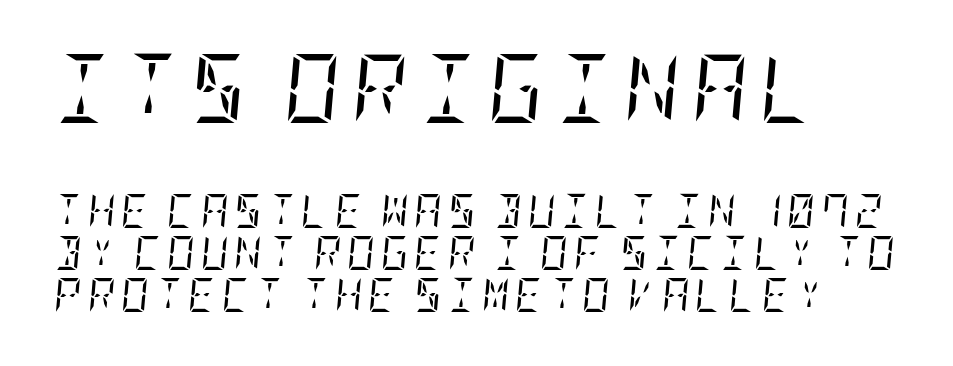
{"serif": "yes", "italic": "yes", "lean": "right", "slant_degrees": 5, "bold": "no", "weight": "regular", "width": "condensed", "stroke_contrast": "low", "x_height": "large", "underline": "no", "line_spacing_ratio": 1.23, "larger_block": "first", "size_ratio": 2.03, "glyph_px": 69}
